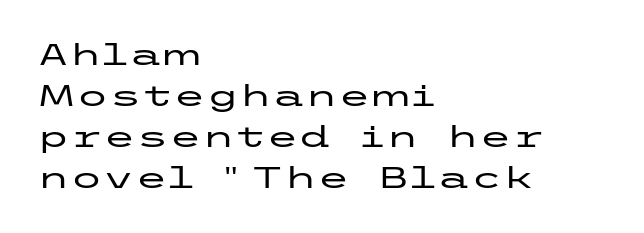
The image shows 30 px wide sans-serif type, upright; set left-aligned, normal line spacing (1.37x), normal letter spacing, not underlined; low stroke contrast and a medium x-height.
